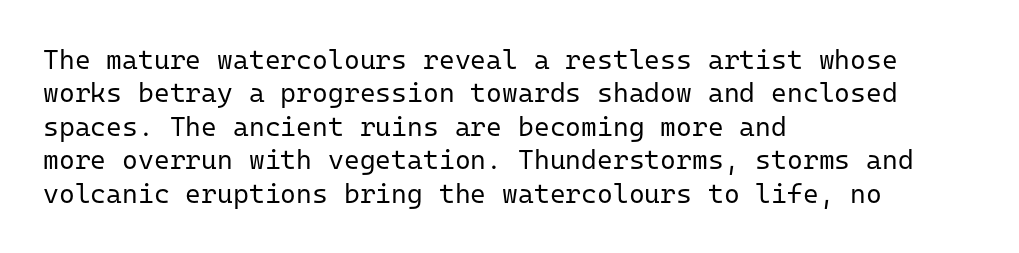
No letter is thick-stroked: the sample isn't bold. This rendering leaves character spacing at its baseline value. A bare baseline throughout the passage. Line beginnings align vertically; line endings do not. This sample uses an upright cut, with every glyph sitting square on the baseline.
